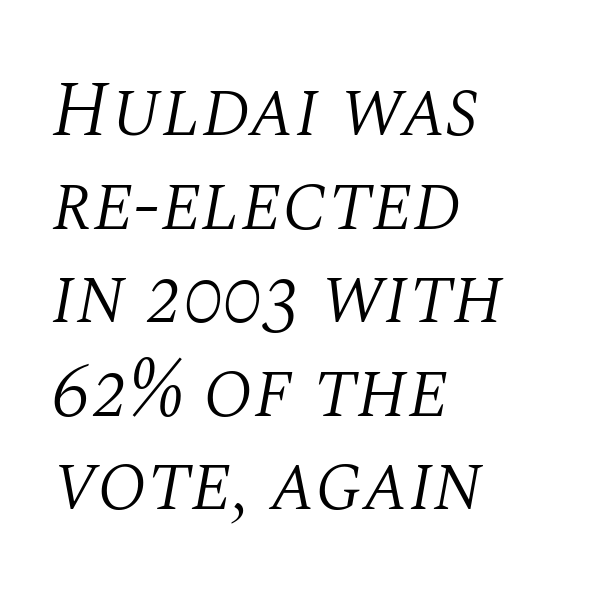
Q: Is the text bold? A: No.
Q: Is the text italic (slanted)? A: Yes, it leans right by about 10 degrees.
Q: Is the typeface a serif or a sans-serif typeface? A: Serif.
Q: Is the text underlined? A: No.
Q: How is the paragraph aligned? A: Left-aligned.
Q: Is the spacing between letters normal or unusually wide? A: Normal.
Q: Width (condensed, normal, or wide)? A: Normal.
Q: Stroke contrast? A: Medium.
Q: x-height? A: Large.
Q: Monospaced? A: No.
